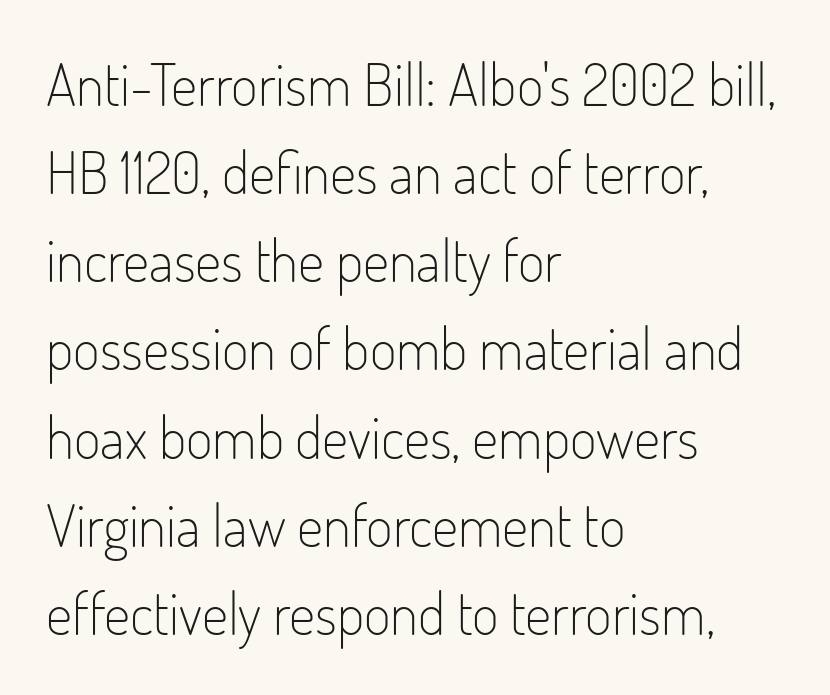
The image shows 58 px light, condensed sans-serif type, upright; set left-aligned, normal line spacing (1.52x), normal letter spacing, not underlined; low stroke contrast and a small x-height.
